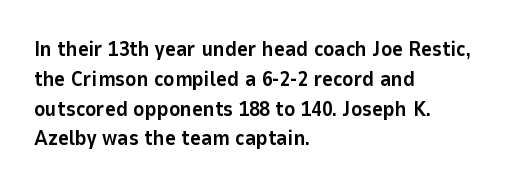
{"italic": "no", "bold": "yes", "underline": "no", "align": "left", "line_spacing": "normal", "line_spacing_ratio": 1.42, "letter_spacing": "normal", "letter_spacing_em": 0.0, "glyph_px": 21}
